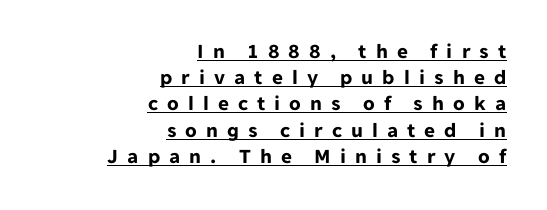
The image shows 21 px bold type, upright; set right-aligned, normal line spacing (1.25x), unusually wide letter spacing (+0.43 em), underlined.
